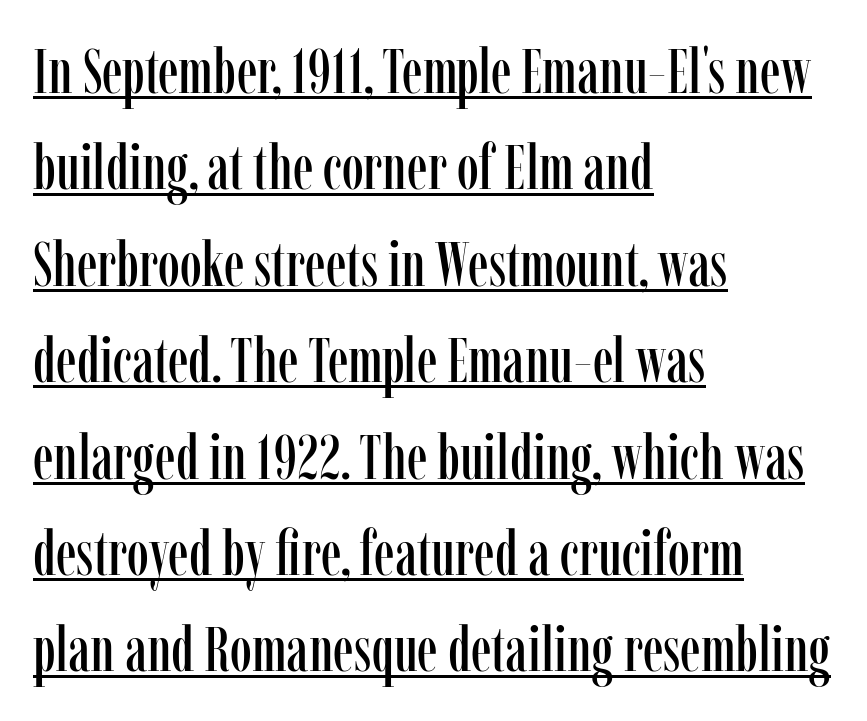
{"serif": "yes", "italic": "no", "width": "condensed", "stroke_contrast": "low", "x_height": "medium", "monospaced": "no", "underline": "yes", "align": "left", "line_spacing": "normal", "line_spacing_ratio": 1.53, "letter_spacing": "normal", "letter_spacing_em": 0.0, "glyph_px": 63}
